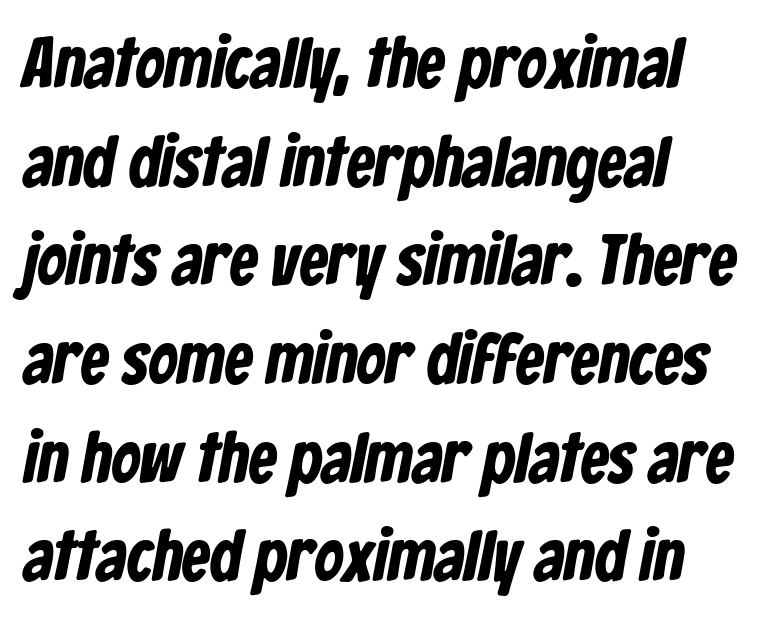
The rows are spaced the way most documents space them. The rendering shows plain stroke endings on the letterforms — a sans-serif design. Pretty heavy lettering here — definitely bold. You could call the tracking neutral — neither tight nor loose.
